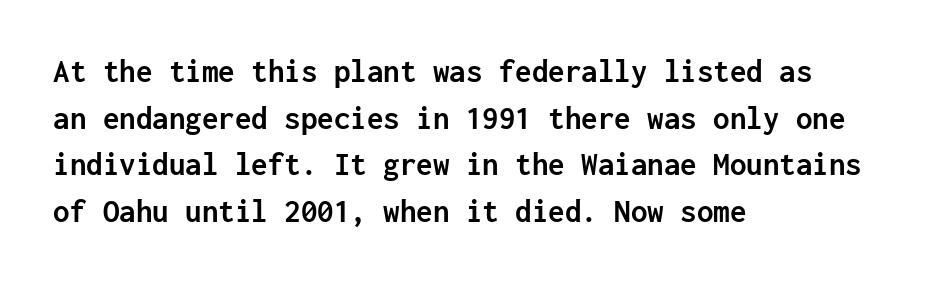
This rendering uses left alignment, leaving the right contour irregular. The foot of each line stays bare and open. A sans-serif font was chosen for this passage. The line-height multiplier appears to be the usual default. Tall strokes in this sample are plumb rather than angled.
